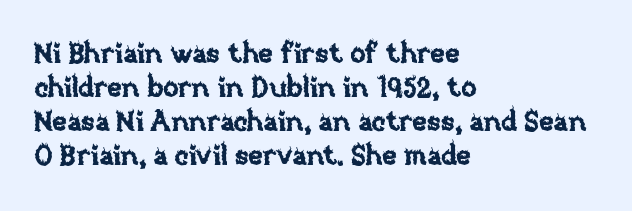
The image shows 28 px text type, upright; set left-aligned, line spacing 1.22x, normal letter spacing, not underlined; low stroke contrast and a large x-height.
